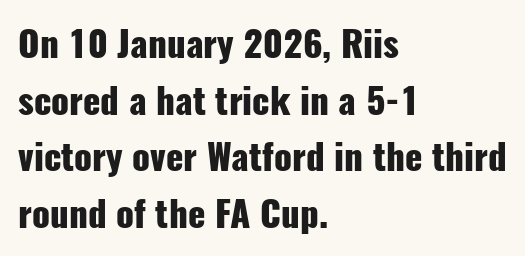
Q: Is the text bold? A: Yes.
Q: Is the text italic (slanted)? A: No, it is upright.
Q: Is the typeface a serif or a sans-serif typeface? A: Sans-serif.
Q: Is the text underlined? A: No.
Q: How is the paragraph aligned? A: Left-aligned.
Q: Is the spacing between letters normal or unusually wide? A: Normal.
Q: Is the spacing between lines tight, normal or loose? A: Normal.
Q: Width (condensed, normal, or wide)? A: Condensed.
Q: Stroke contrast? A: Low.
Q: x-height? A: Medium.
Q: Monospaced? A: No.
